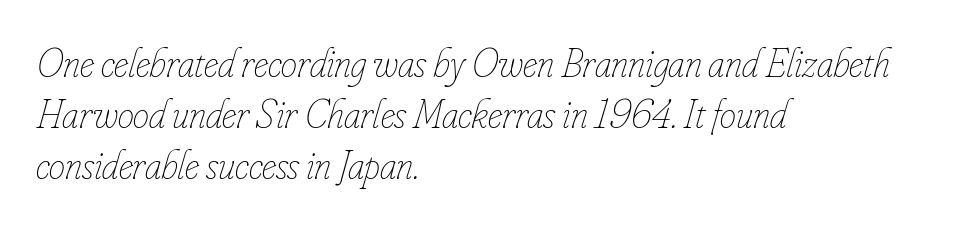
Q: Is the text bold? A: No.
Q: Is the text italic (slanted)? A: Yes, it leans right by about 16 degrees.
Q: Is the text underlined? A: No.
Q: How is the paragraph aligned? A: Left-aligned.
Q: Is the spacing between letters normal or unusually wide? A: Normal.
Q: Is the spacing between lines tight, normal or loose? A: Normal.
Q: Width (condensed, normal, or wide)? A: Condensed.
Q: Stroke contrast? A: Low.
Q: x-height? A: Small.
Q: Monospaced? A: No.
